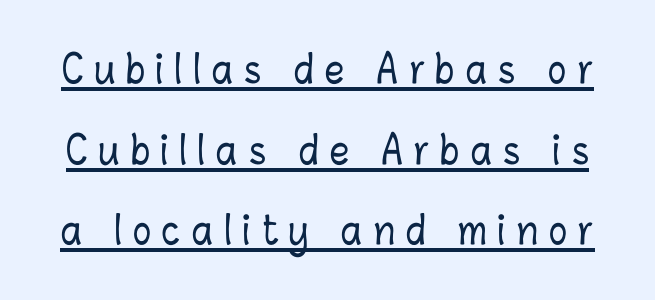
{"italic": "no", "width": "condensed", "stroke_contrast": "low", "x_height": "medium", "monospaced": "no", "underline": "yes", "line_spacing": "loose", "line_spacing_ratio": 2.12, "letter_spacing": "wide", "letter_spacing_em": 0.3, "glyph_px": 38}
